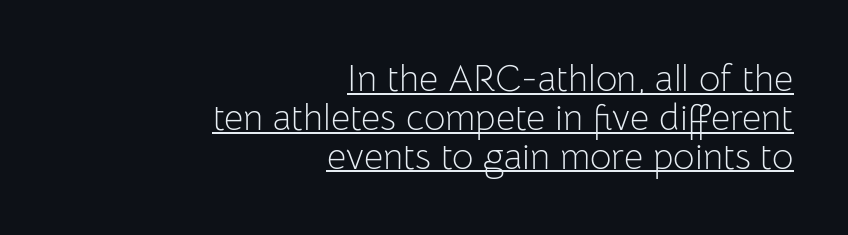
Default kerning and tracking; the words read as compact shapes. You can tell from the bare stems that sans-serif type was used. Ink coverage per letter is moderate at most. A typographer would call this underscored text. This sample has the flowing, uneven cadence of proportional lettering. Interline gaps are noticeably narrow in this sample.
